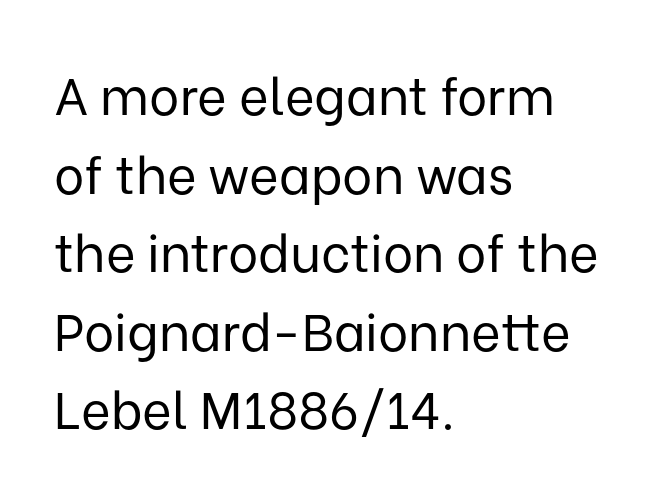
The image shows 51 px regular-weight sans-serif type, upright; set left-aligned, normal line spacing (1.54x), normal letter spacing, not underlined; low stroke contrast and a medium x-height.
